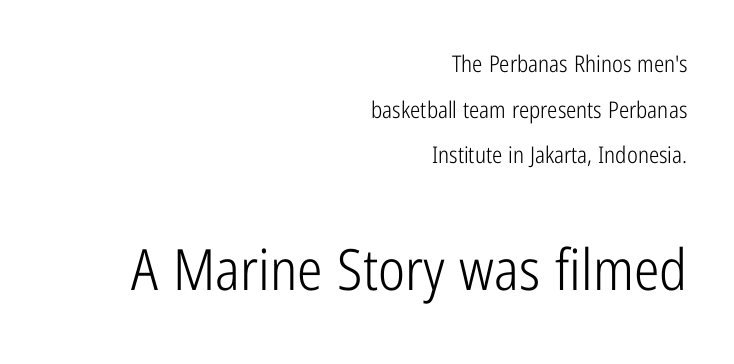
{"serif": "no", "italic": "no", "bold": "no", "weight": "light", "width": "condensed", "stroke_contrast": "low", "x_height": "medium", "monospaced": "no", "underline": "no", "align": "right", "line_spacing": "loose", "line_spacing_ratio": 1.98, "letter_spacing": "normal", "letter_spacing_em": 0.0, "larger_block": "second", "size_ratio": 2.48, "glyph_px": 57}
